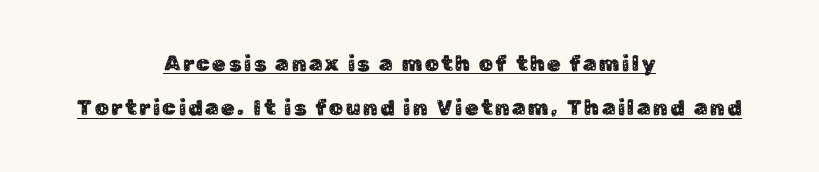
{"italic": "no", "underline": "yes", "align": "center", "line_spacing": "loose", "line_spacing_ratio": 2.02, "glyph_px": 22}
